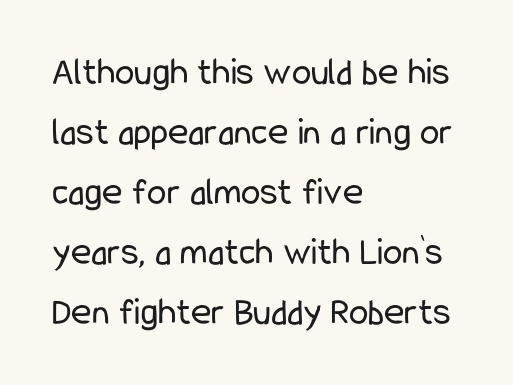
The image shows 39 px regular-weight, condensed sans-serif type, upright; set left-aligned, normal line spacing (1.54x), normal letter spacing, not underlined; low stroke contrast and a medium x-height.
